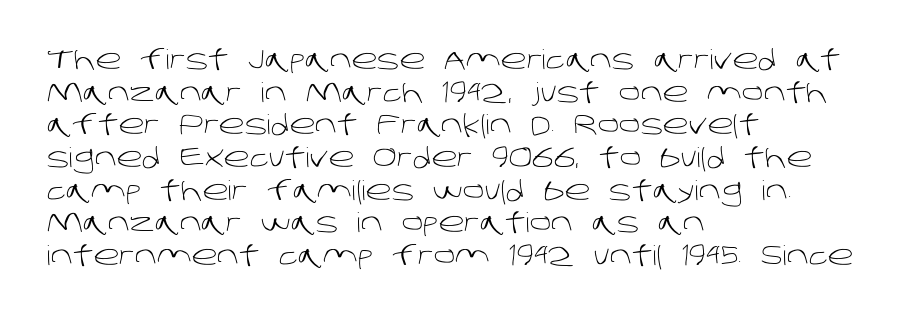
{"bold": "no", "underline": "no", "align": "left", "line_spacing_ratio": 1.21, "letter_spacing": "normal", "letter_spacing_em": 0.0, "glyph_px": 27}
